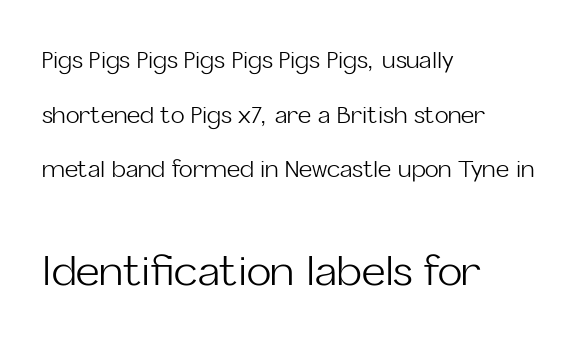
The leading is generous, giving the passage an open texture. The lines are quadded left. Words float on clear page, feet unadorned. Weight: not bold — regular or lighter. The font family rendered here belongs to the sans-serif group. Here the second block reads like a headline and the first like body copy.
